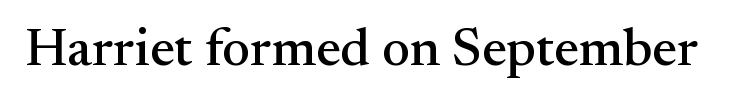
Q: Is the text italic (slanted)? A: No, it is upright.
Q: Is the typeface a serif or a sans-serif typeface? A: Serif.
Q: Is the text underlined? A: No.
Q: Is the spacing between letters normal or unusually wide? A: Normal.
Q: Width (condensed, normal, or wide)? A: Normal.
Q: Stroke contrast? A: Medium.
Q: x-height? A: Small.
Q: Monospaced? A: No.
